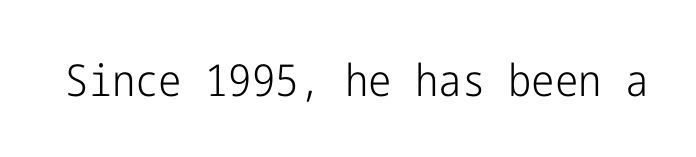
The image shows 44 px light, condensed sans-serif type, upright; set normal letter spacing, not underlined; low stroke contrast and a medium x-height.
